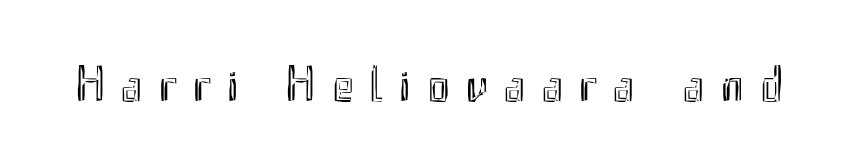
Q: Is the text italic (slanted)? A: No, it is upright.
Q: Is the text underlined? A: No.
Q: Is the spacing between letters normal or unusually wide? A: Unusually wide.
Q: Width (condensed, normal, or wide)? A: Condensed.
Q: x-height? A: Small.
Q: Monospaced? A: No.
